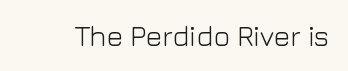
Q: Is the text bold? A: No.
Q: Is the text italic (slanted)? A: No, it is upright.
Q: Is the typeface a serif or a sans-serif typeface? A: Sans-serif.
Q: Is the text underlined? A: No.
Q: Is the spacing between letters normal or unusually wide? A: Normal.
Q: Width (condensed, normal, or wide)? A: Normal.
Q: Stroke contrast? A: Low.
Q: x-height? A: Medium.
Q: Monospaced? A: No.
